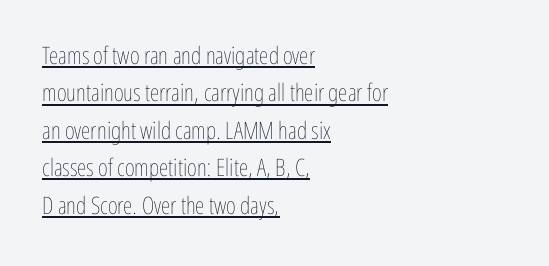
The image shows 24 px text type, upright; set left-aligned, normal line spacing (1.56x), normal letter spacing, underlined.
